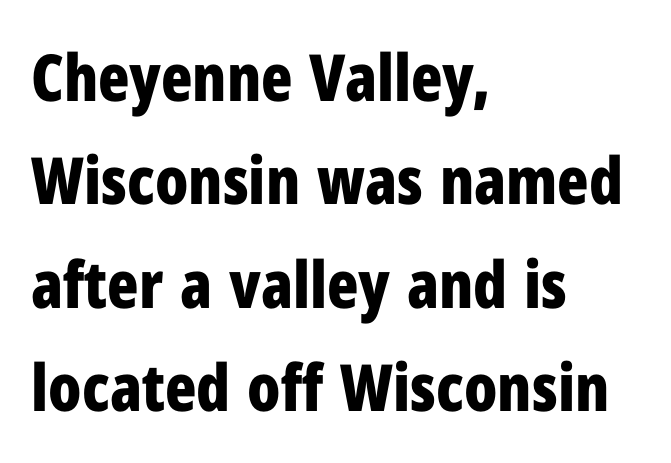
{"serif": "no", "italic": "no", "bold": "yes", "weight": "bold", "width": "condensed", "stroke_contrast": "low", "x_height": "medium", "monospaced": "no", "underline": "no", "align": "left", "line_spacing": "normal", "line_spacing_ratio": 1.59, "letter_spacing": "normal", "letter_spacing_em": 0.0, "glyph_px": 65}
